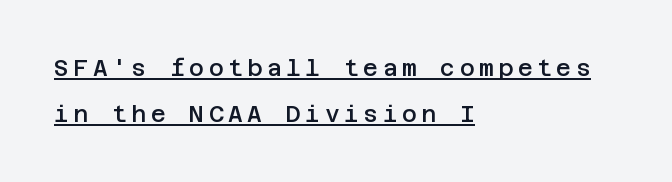
The leading is generous, giving the passage an open texture. A typographer would call this underscored text. The passage shown is semibold, sitting just below true bold. Layout note: lines flush left. Quick note: not italic, upright.
